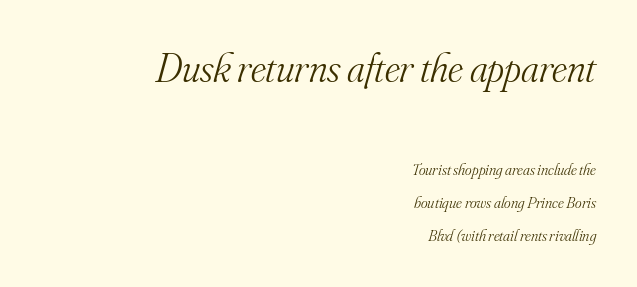
A clean baseline with only descenders dipping below it. The paragraph has a hard right edge and a soft left edge. The strokes are not fattened; the text isn't bold. The designer dialed line spacing up above the default. No extra tracking has been applied to these lines. The more generous point size was reserved for the upper chunk.
